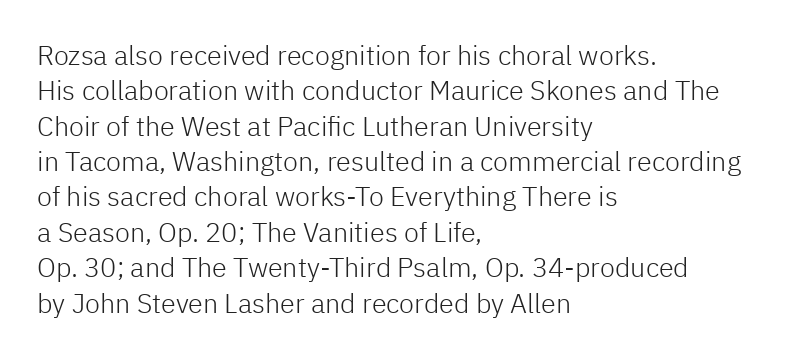
The image shows 27 px text type, upright; set left-aligned, normal line spacing (1.31x), normal letter spacing, not underlined.
